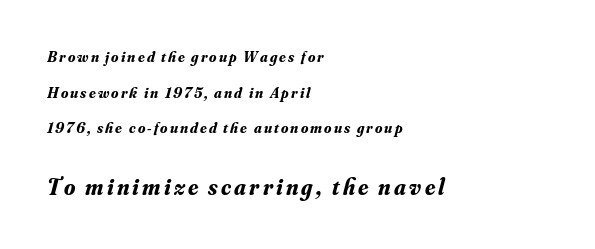
{"italic": "yes", "lean": "right", "slant_degrees": 16, "bold": "yes", "underline": "no", "align": "left", "line_spacing": "loose", "line_spacing_ratio": 2.38, "larger_block": "second", "size_ratio": 1.53, "glyph_px": 23}
